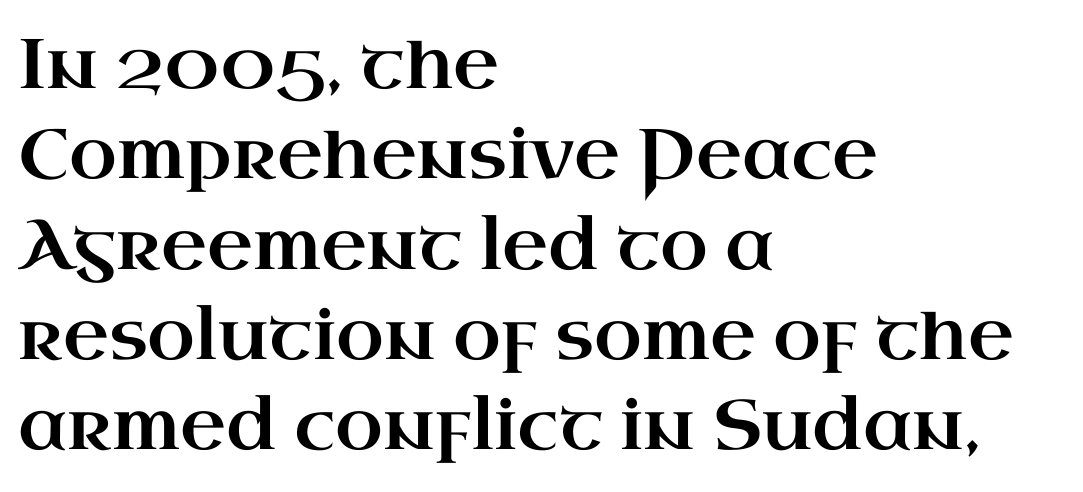
Q: Is the text italic (slanted)? A: No, it is upright.
Q: Is the typeface a serif or a sans-serif typeface? A: Serif.
Q: Is the text underlined? A: No.
Q: How is the paragraph aligned? A: Left-aligned.
Q: Is the spacing between letters normal or unusually wide? A: Normal.
Q: Is the spacing between lines tight, normal or loose? A: Normal.
Q: Width (condensed, normal, or wide)? A: Wide.
Q: Stroke contrast? A: High.
Q: x-height? A: Small.
Q: Monospaced? A: No.
